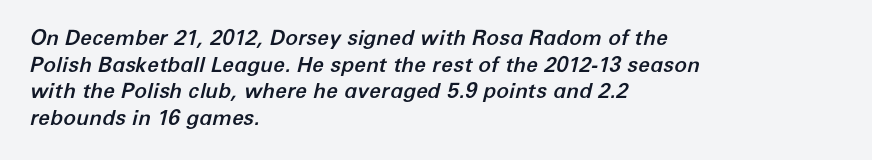
{"italic": "yes", "lean": "right", "slant_degrees": 12, "underline": "no", "align": "left", "line_spacing": "normal", "line_spacing_ratio": 1.27, "letter_spacing": "normal", "letter_spacing_em": 0.0, "glyph_px": 21}
